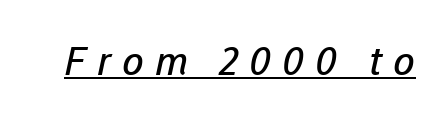
{"serif": "no", "bold": "no", "weight": "regular", "width": "normal", "stroke_contrast": "low", "x_height": "medium", "monospaced": "no", "underline": "yes", "letter_spacing": "wide", "letter_spacing_em": 0.28, "glyph_px": 40}
